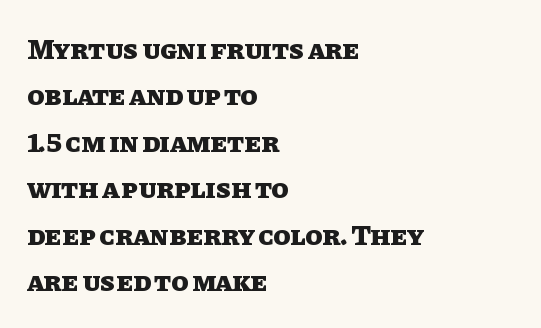
The glyphs are unaccompanied by any horizontal stroke below them. Which margin do the lines hug? The left one — the right edge is uneven. Vertical spacing — default. Here the glyphs are tracked normally, forming tight word shapes. These lines carry a lot of weight — the face is fully bold.
